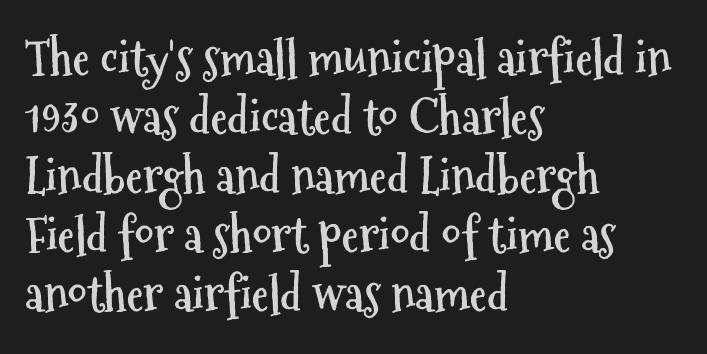
The image shows 48 px semibold, condensed sans-serif type, upright; set left-aligned, line spacing 1.23x, normal letter spacing, not underlined; medium stroke contrast and a medium x-height.
